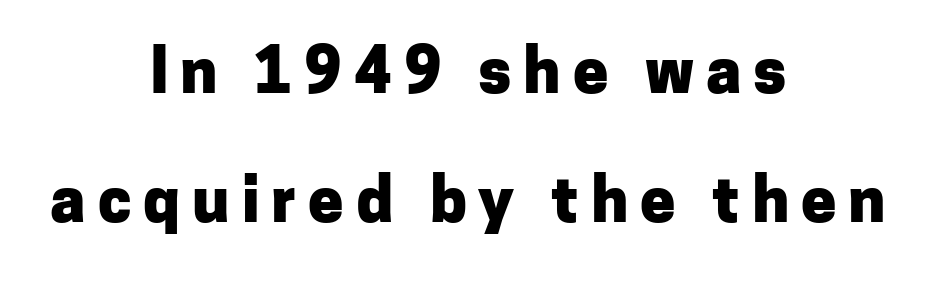
{"serif": "no", "italic": "no", "bold": "yes", "weight": "heavy", "width": "normal", "stroke_contrast": "low", "x_height": "medium", "monospaced": "no", "underline": "no", "align": "center", "line_spacing": "loose", "line_spacing_ratio": 2.04, "glyph_px": 63}
